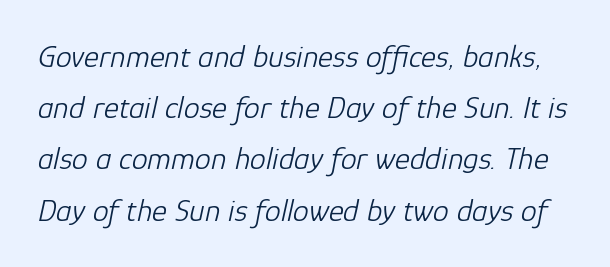
Character widths vary here, with narrow letters taking less room than wide ones. Descenders are the only things crossing below the line. Default kerning and tracking; the words read as compact shapes. The space between consecutive lines is moderate. Quick note: italic.
